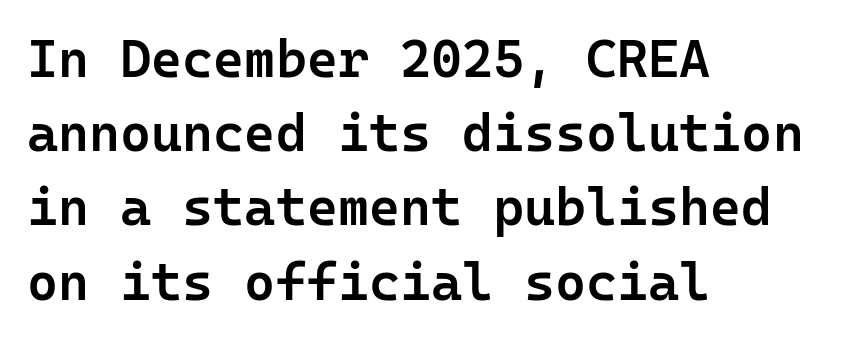
The image shows 53 px semibold sans-serif type, upright, monospaced; set left-aligned, normal line spacing (1.4x), normal letter spacing, not underlined; low stroke contrast and a medium x-height.
